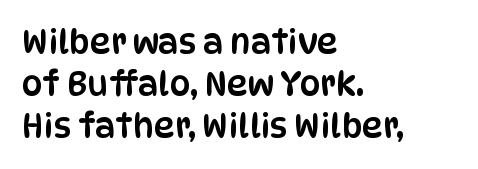
The image shows 33 px condensed sans-serif type, upright; set left-aligned, normal line spacing (1.28x), normal letter spacing, not underlined; low stroke contrast and a large x-height.
